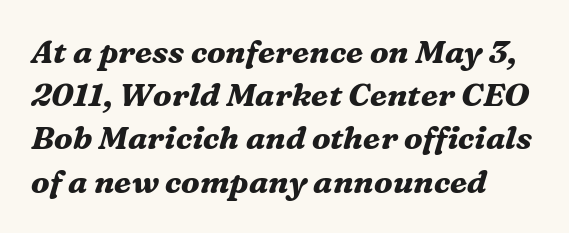
Q: Is the text bold? A: Yes.
Q: Is the text italic (slanted)? A: Yes, it leans right by about 16 degrees.
Q: Is the typeface a serif or a sans-serif typeface? A: Serif.
Q: Is the text underlined? A: No.
Q: How is the paragraph aligned? A: Left-aligned.
Q: Is the spacing between letters normal or unusually wide? A: Normal.
Q: Is the spacing between lines tight, normal or loose? A: Normal.
Q: Width (condensed, normal, or wide)? A: Normal.
Q: Stroke contrast? A: Medium.
Q: x-height? A: Medium.
Q: Monospaced? A: No.
